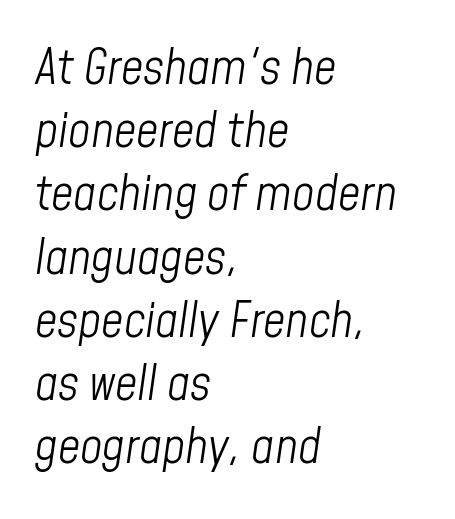
{"italic": "yes", "lean": "right", "slant_degrees": 8, "bold": "no", "weight": "light", "width": "condensed", "stroke_contrast": "low", "x_height": "medium", "monospaced": "no", "underline": "no", "align": "left", "line_spacing": "normal", "line_spacing_ratio": 1.29, "letter_spacing": "normal", "letter_spacing_em": 0.0, "glyph_px": 49}
